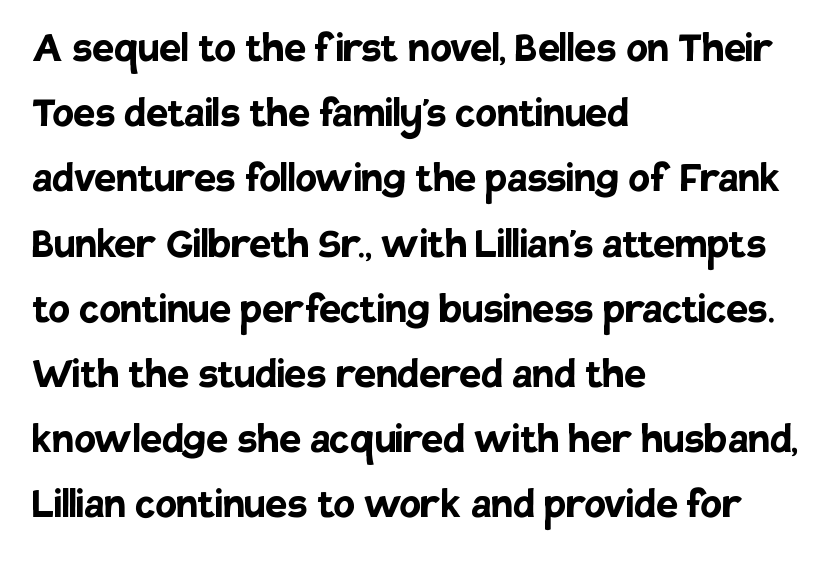
How would I describe the line gaps? Plain and ordinary. The typography opts for an upright posture over an oblique one. Default kerning and tracking; the words read as compact shapes. The compositor pushed each line to the left boundary.
